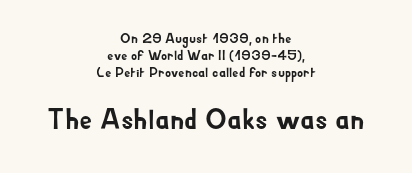
The image shows 29 px sans-serif type, upright; set centered, line spacing 1.22x, normal letter spacing, not underlined; the second (bottom) block is 2.07x larger; low stroke contrast and a small x-height.
